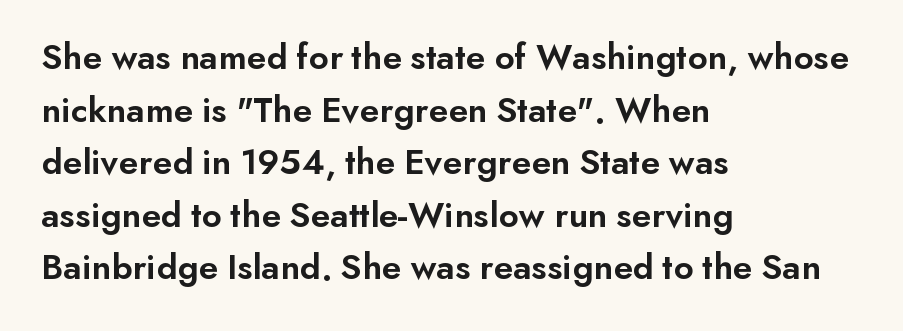
{"serif": "no", "italic": "no", "bold": "semi", "weight": "semibold", "width": "normal", "stroke_contrast": "low", "x_height": "small", "monospaced": "no", "underline": "no", "align": "left", "line_spacing": "normal", "line_spacing_ratio": 1.42, "letter_spacing": "normal", "letter_spacing_em": 0.0, "glyph_px": 37}
